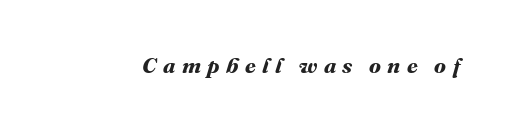
Descender tails drop into unmarked territory. The type is letterspaced generously, with wide tracking. The rendering uses a bold face; every stroke is thick and dark.
